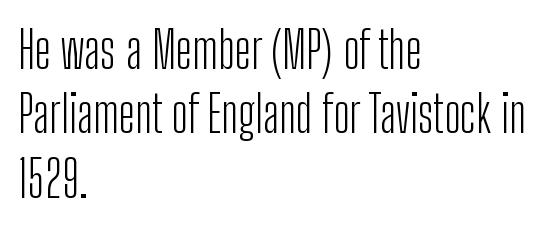
In terms of letterspacing, this is plain default setting. These lines are rendered in a variable-pitch font. Underlining? Definitely not there. A typesetter would label this face a sans. If you measured baseline to baseline, you'd find a middling distance. Stroke mass is kept to a normal reading level or below.
